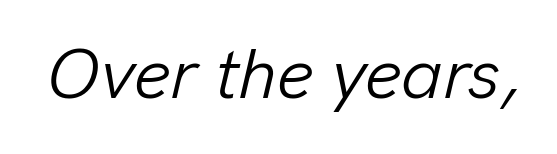
Q: Is the text bold? A: No.
Q: Is the text italic (slanted)? A: Yes, it leans right by about 13 degrees.
Q: Is the text underlined? A: No.
Q: Is the spacing between letters normal or unusually wide? A: Normal.
Q: Width (condensed, normal, or wide)? A: Normal.
Q: Stroke contrast? A: Low.
Q: x-height? A: Medium.
Q: Monospaced? A: No.
